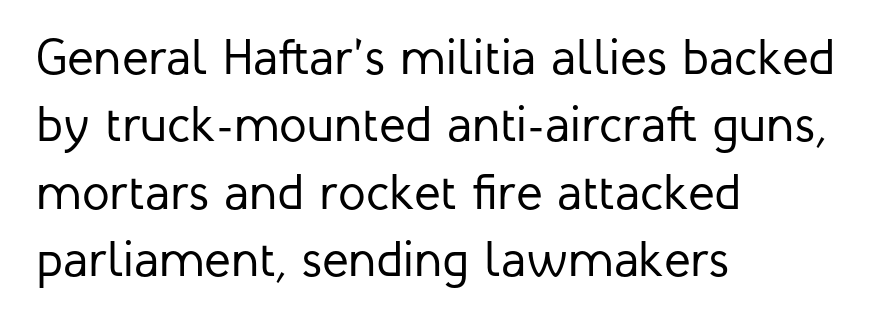
The image shows 50 px regular-weight sans-serif type, upright; set left-aligned, normal line spacing (1.35x), normal letter spacing, not underlined; low stroke contrast and a medium x-height.
